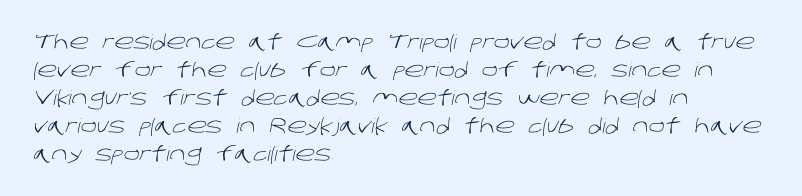
{"bold": "no", "underline": "no", "align": "left", "line_spacing": "normal", "line_spacing_ratio": 1.4, "letter_spacing": "normal", "letter_spacing_em": 0.0, "glyph_px": 20}
